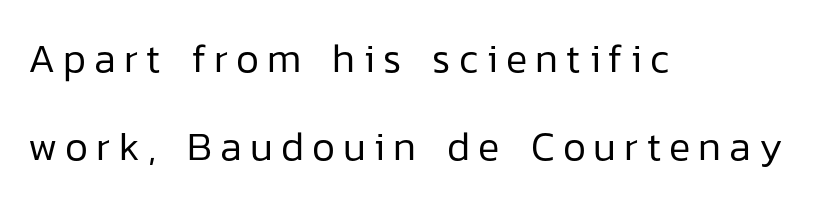
{"serif": "no", "italic": "no", "bold": "no", "weight": "regular", "width": "normal", "stroke_contrast": "low", "x_height": "medium", "monospaced": "no", "underline": "no", "align": "left", "line_spacing": "loose", "line_spacing_ratio": 2.2, "letter_spacing": "wide", "letter_spacing_em": 0.2, "glyph_px": 40}
